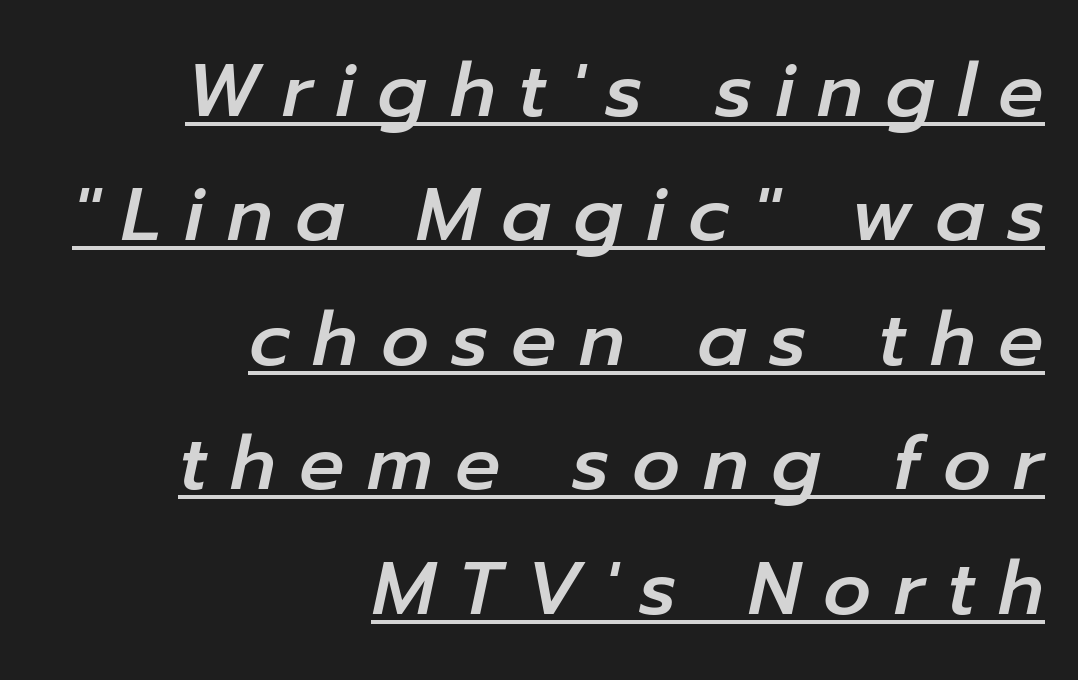
The image shows 75 px text type, italic (leaning right); set right-aligned, normal line spacing (1.66x), unusually wide letter spacing (+0.3 em), underlined; low stroke contrast and a medium x-height.
